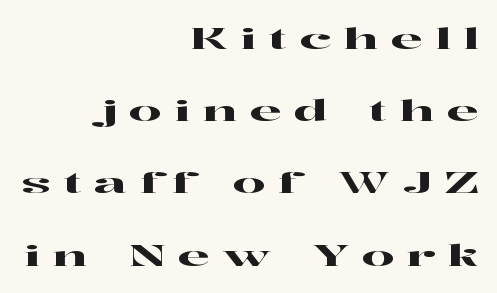
Examine the stroke ends and you'll spot serifs. Proportional: the letters do not fall into vertical columns. The ragged edge is on the left, which tells us the setting is flush right. Rows of type keep a wide berth in the vertical direction. The type sits square on the baseline with zero lean.
